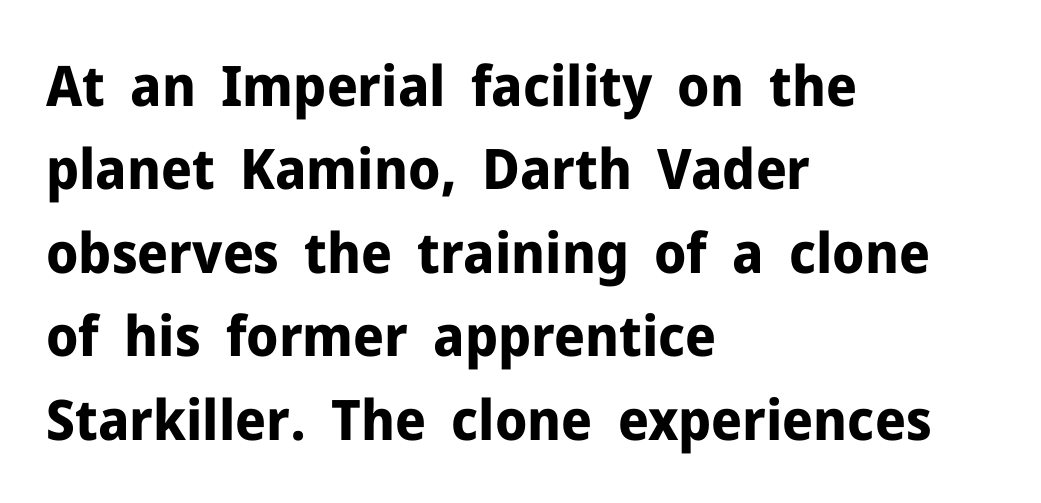
Letter spacing: default. Thick stems and heavy bowls — unmistakably bold. Anything drawn beneath the words? Only blank space. The rendering uses natural spacing where letterforms have individual widths.
